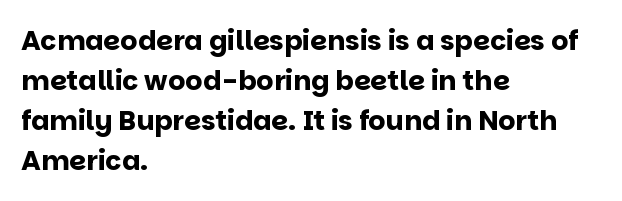
Q: Is the text bold? A: Yes.
Q: Is the text italic (slanted)? A: No, it is upright.
Q: Is the text underlined? A: No.
Q: How is the paragraph aligned? A: Left-aligned.
Q: Is the spacing between letters normal or unusually wide? A: Normal.
Q: Is the spacing between lines tight, normal or loose? A: Normal.
